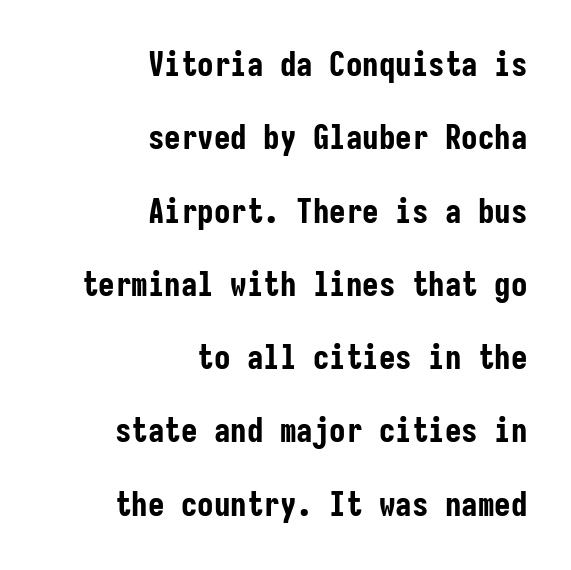
A typesetter would call this monospace, since all characters share one set width. Typesetter's note: full bold, strokes at maximum text heaviness. Anything drawn beneath the words? Only blank space. These lines were composed using upright roman letters.
